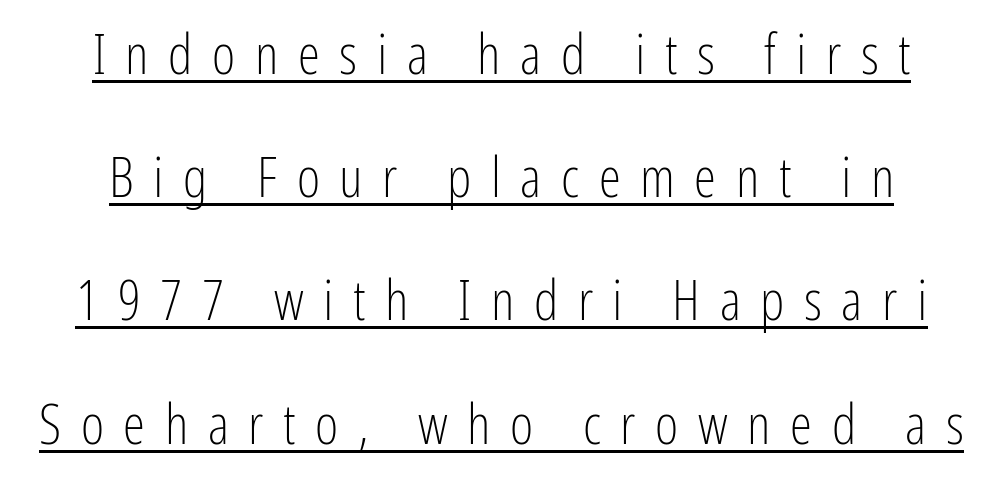
{"serif": "no", "italic": "no", "bold": "no", "weight": "light", "width": "condensed", "stroke_contrast": "low", "x_height": "medium", "monospaced": "no", "underline": "yes", "line_spacing": "loose", "line_spacing_ratio": 2.2, "letter_spacing": "wide", "letter_spacing_em": 0.35, "glyph_px": 56}
